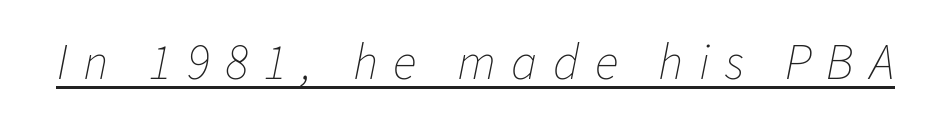
The image shows 50 px thin type, italic (leaning right); set unusually wide letter spacing (+0.31 em), underlined; low stroke contrast and a medium x-height.
